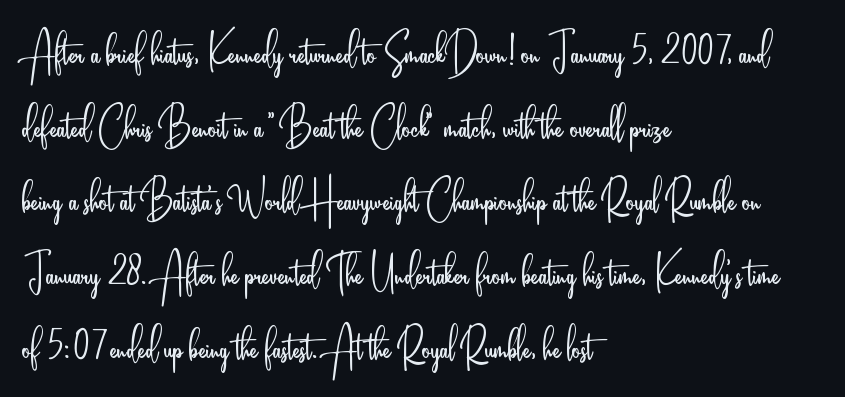
Q: Is the text bold? A: No.
Q: Is the typeface a serif or a sans-serif typeface? A: Sans-serif.
Q: Is the text underlined? A: No.
Q: How is the paragraph aligned? A: Left-aligned.
Q: Is the spacing between letters normal or unusually wide? A: Normal.
Q: Is the spacing between lines tight, normal or loose? A: Normal.
Q: Width (condensed, normal, or wide)? A: Condensed.
Q: Stroke contrast? A: Low.
Q: x-height? A: Small.
Q: Monospaced? A: No.
